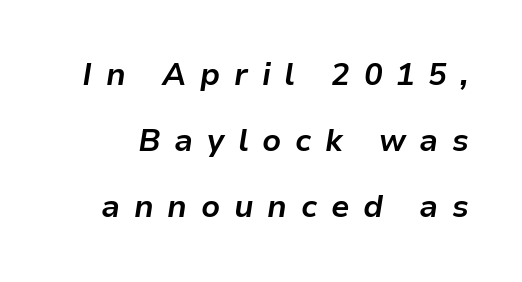
Q: Is the text bold? A: Yes.
Q: Is the text italic (slanted)? A: Yes, it leans right by about 9 degrees.
Q: Is the text underlined? A: No.
Q: Is the spacing between letters normal or unusually wide? A: Unusually wide.
Q: Is the spacing between lines tight, normal or loose? A: Loose.
Q: Width (condensed, normal, or wide)? A: Normal.
Q: Stroke contrast? A: Low.
Q: x-height? A: Medium.
Q: Monospaced? A: No.
